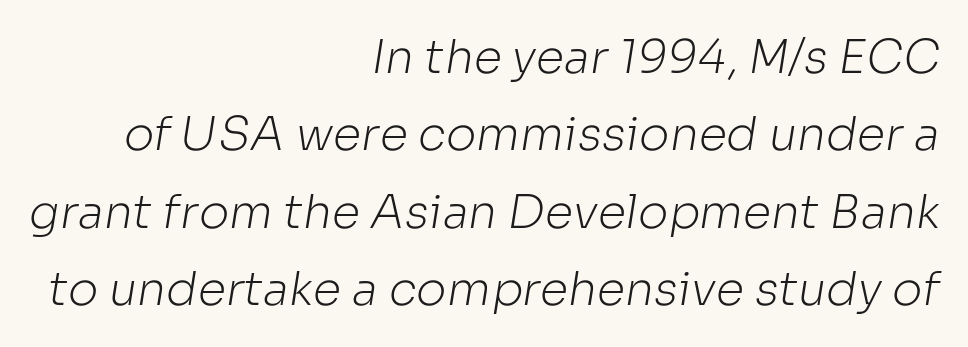
Examine the stroke ends and you'll find no serifs. One-word summary of the alignment: right. The zone under the glyphs is completely vacant. The designer left line spacing at the default.
